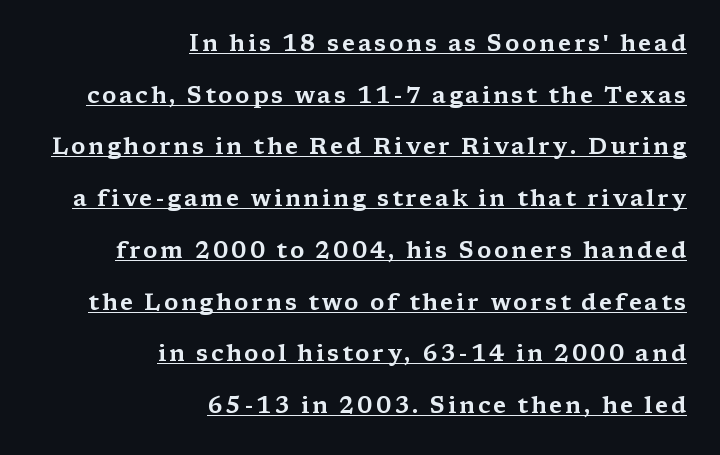
Q: Is the text italic (slanted)? A: No, it is upright.
Q: Is the text underlined? A: Yes.
Q: How is the paragraph aligned? A: Right-aligned.
Q: Is the spacing between lines tight, normal or loose? A: Loose.
